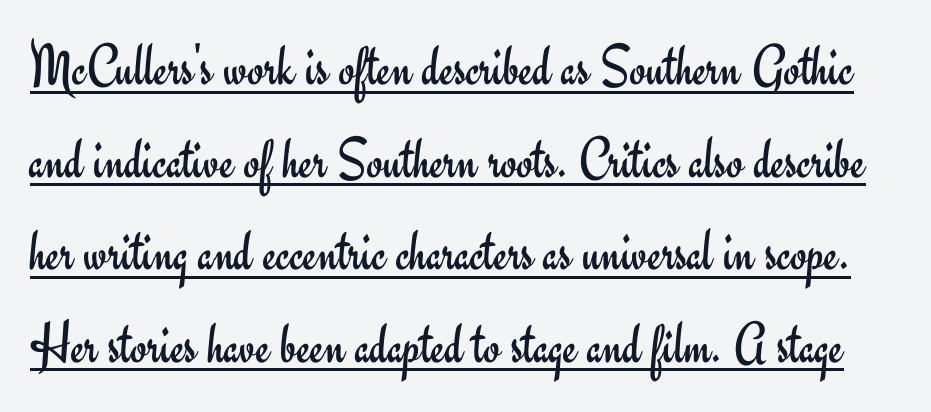
{"serif": "no", "bold": "no", "weight": "regular", "width": "normal", "stroke_contrast": "low", "x_height": "small", "monospaced": "no", "underline": "yes", "line_spacing": "normal", "line_spacing_ratio": 1.57, "letter_spacing": "normal", "letter_spacing_em": 0.0, "glyph_px": 59}
